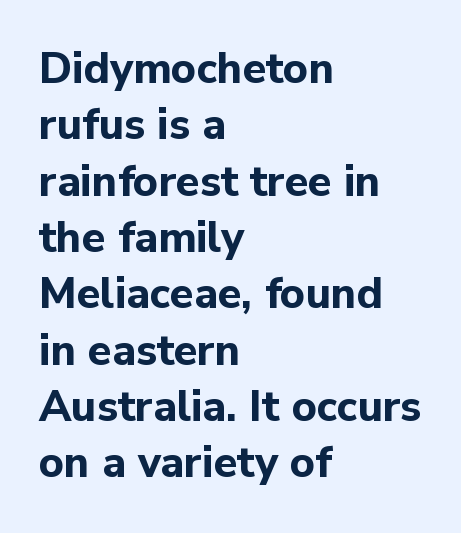
The image shows 43 px bold sans-serif type, upright; set left-aligned, normal line spacing (1.31x), normal letter spacing, not underlined; low stroke contrast and a medium x-height.
